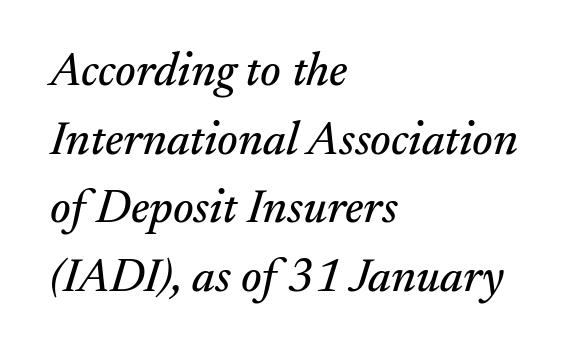
{"serif": "yes", "italic": "yes", "lean": "right", "slant_degrees": 17, "width": "normal", "stroke_contrast": "medium", "x_height": "small", "monospaced": "no", "underline": "no", "align": "left", "line_spacing": "normal", "line_spacing_ratio": 1.46, "letter_spacing": "normal", "letter_spacing_em": 0.0, "glyph_px": 47}
